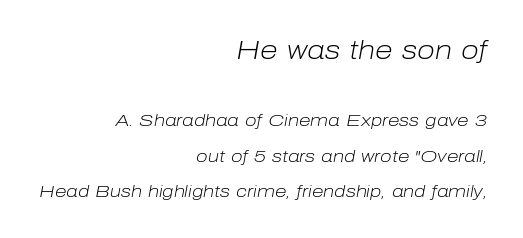
Q: Is the text bold? A: No.
Q: Is the text italic (slanted)? A: Yes, it leans right by about 10 degrees.
Q: Is the text underlined? A: No.
Q: How is the paragraph aligned? A: Right-aligned.
Q: Is the spacing between letters normal or unusually wide? A: Normal.
Q: Is the spacing between lines tight, normal or loose? A: Loose.
Q: Which block of text is set in a larger size, the first (top) or the second (bottom)? A: The first (top) one.
